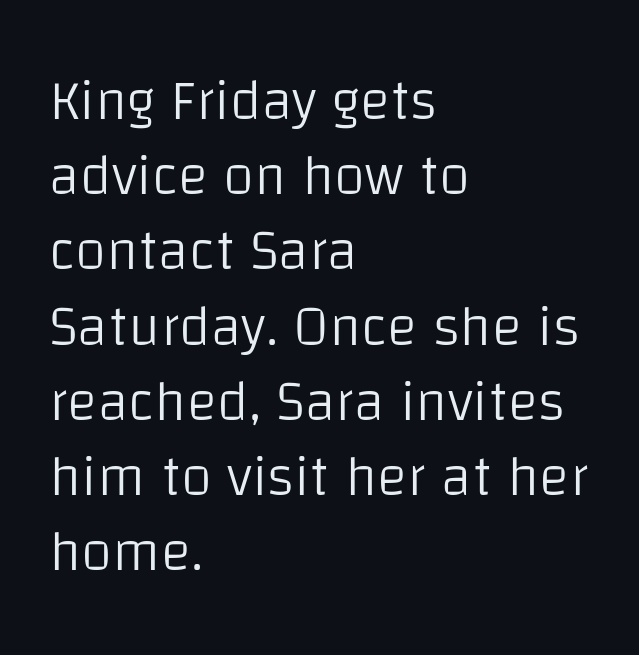
{"serif": "no", "italic": "no", "bold": "no", "weight": "light", "width": "normal", "stroke_contrast": "low", "x_height": "large", "monospaced": "no", "underline": "no", "align": "left", "line_spacing": "normal", "line_spacing_ratio": 1.32, "letter_spacing": "normal", "letter_spacing_em": 0.0, "glyph_px": 57}
